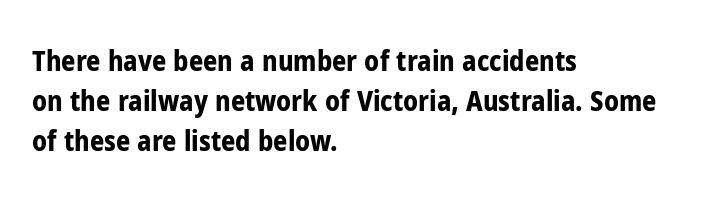
The image shows 28 px bold, condensed sans-serif type, upright; set left-aligned, normal line spacing (1.42x), normal letter spacing, not underlined; low stroke contrast and a medium x-height.
